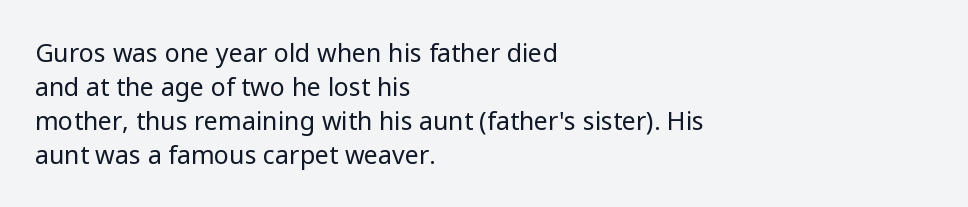
{"italic": "no", "bold": "no", "underline": "no", "align": "left", "line_spacing": "normal", "line_spacing_ratio": 1.36, "letter_spacing": "normal", "letter_spacing_em": 0.0, "glyph_px": 25}
